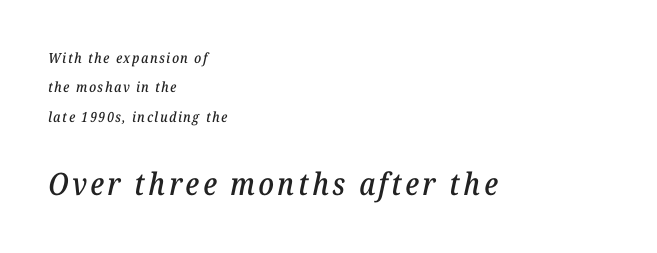
The image shows 31 px serif type, italic (leaning right); set left-aligned, loose line spacing (2.09x), not underlined; the second (bottom) block is 2.21x larger; low stroke contrast and a medium x-height.
